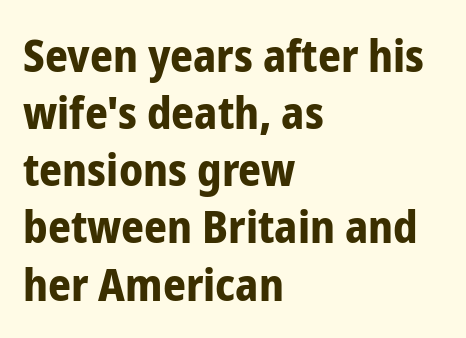
{"serif": "no", "italic": "no", "bold": "yes", "weight": "bold", "width": "condensed", "stroke_contrast": "low", "x_height": "medium", "monospaced": "no", "underline": "no", "align": "left", "line_spacing": "normal", "line_spacing_ratio": 1.27, "letter_spacing": "normal", "letter_spacing_em": 0.0, "glyph_px": 45}
